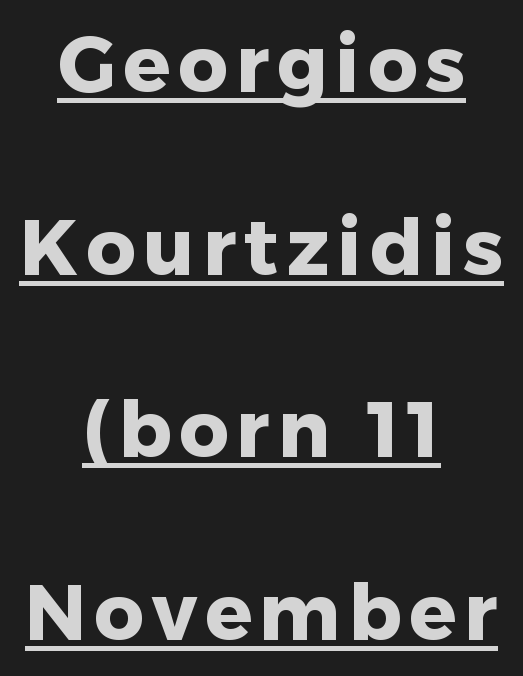
Q: Is the text bold? A: Yes.
Q: Is the text italic (slanted)? A: No, it is upright.
Q: Is the typeface a serif or a sans-serif typeface? A: Sans-serif.
Q: Is the text underlined? A: Yes.
Q: How is the paragraph aligned? A: Centered.
Q: Is the spacing between lines tight, normal or loose? A: Loose.
Q: Width (condensed, normal, or wide)? A: Normal.
Q: Stroke contrast? A: Low.
Q: x-height? A: Medium.
Q: Monospaced? A: No.
